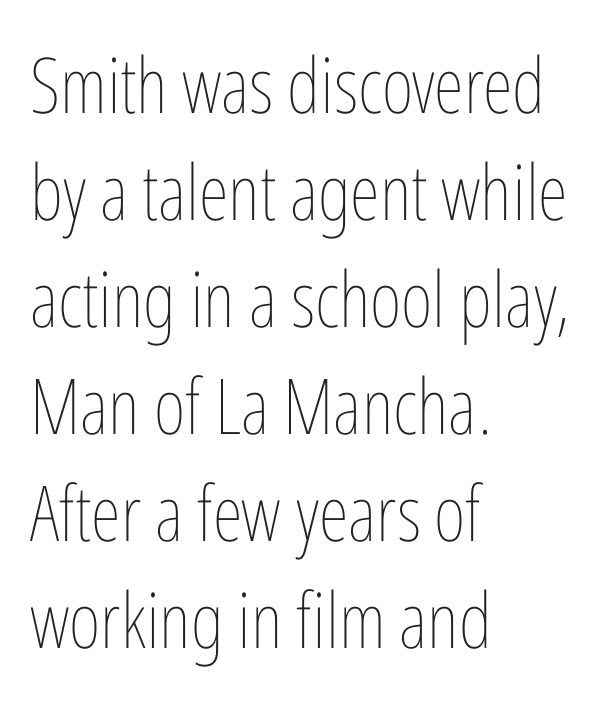
{"italic": "no", "bold": "no", "weight": "thin", "width": "condensed", "stroke_contrast": "low", "x_height": "medium", "monospaced": "no", "underline": "no", "align": "left", "line_spacing": "normal", "line_spacing_ratio": 1.39, "letter_spacing": "normal", "letter_spacing_em": 0.0, "glyph_px": 77}
